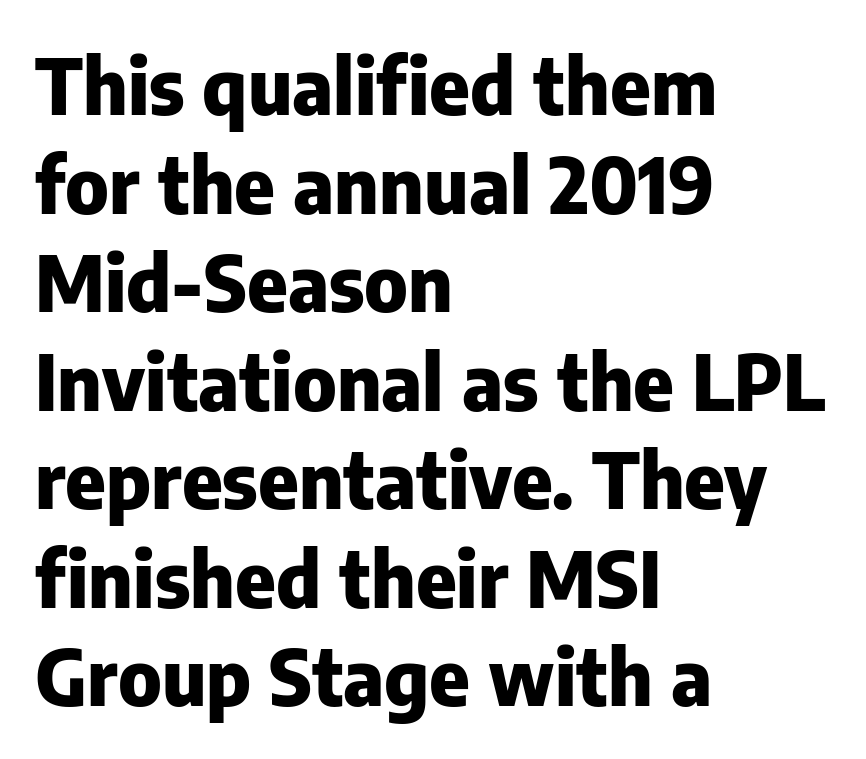
The image shows 77 px heavy sans-serif type, upright; set left-aligned, normal line spacing (1.28x), normal letter spacing, not underlined; low stroke contrast and a medium x-height.
